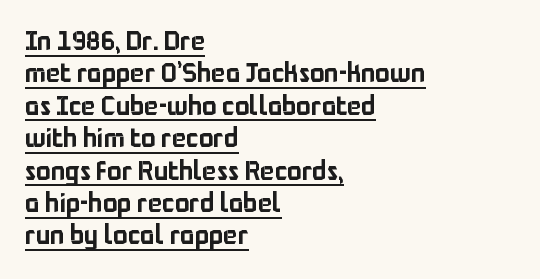
{"italic": "no", "underline": "yes", "align": "left", "line_spacing_ratio": 1.2, "letter_spacing": "normal", "letter_spacing_em": 0.0, "glyph_px": 27}
